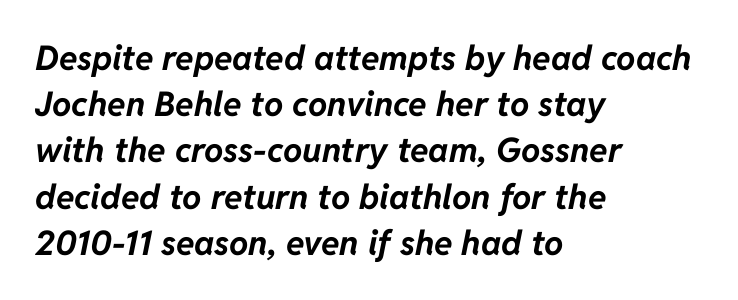
Q: Is the text bold? A: Yes.
Q: Is the text italic (slanted)? A: Yes, it leans right by about 11 degrees.
Q: Is the text underlined? A: No.
Q: How is the paragraph aligned? A: Left-aligned.
Q: Is the spacing between letters normal or unusually wide? A: Normal.
Q: Is the spacing between lines tight, normal or loose? A: Normal.
Q: Width (condensed, normal, or wide)? A: Normal.
Q: Stroke contrast? A: Low.
Q: x-height? A: Medium.
Q: Monospaced? A: No.
